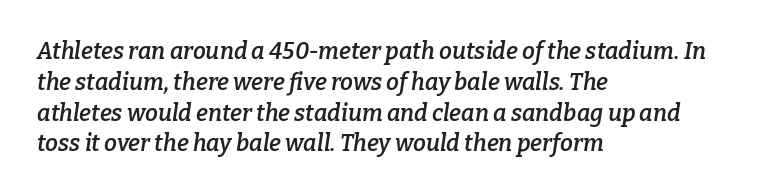
{"italic": "yes", "lean": "right", "slant_degrees": 9, "bold": "semi", "underline": "no", "align": "left", "line_spacing": "normal", "line_spacing_ratio": 1.34, "letter_spacing": "normal", "letter_spacing_em": 0.0, "glyph_px": 23}
